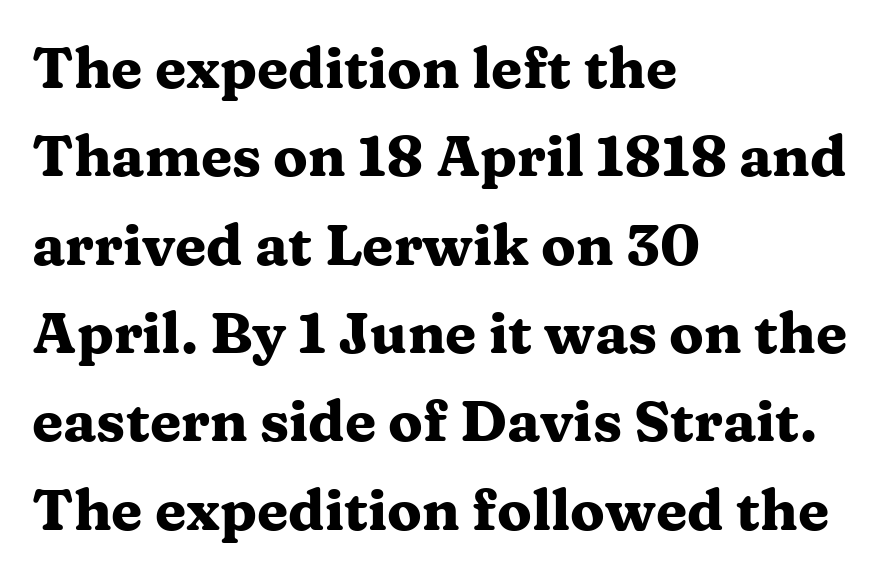
The image shows 57 px heavy, wide serif type, upright; set left-aligned, normal line spacing (1.55x), normal letter spacing, not underlined; medium stroke contrast and a medium x-height.
